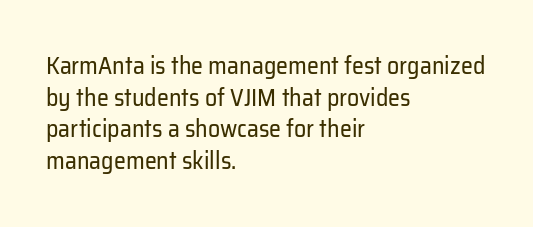
Leftover space on each line is placed entirely after the last word. The typesetting does not lean heavy: it is not bold. Honestly, the letter spacing is just normal — you wouldn't notice it. Underline: absent. If you drew a line through each stem, it would be perfectly vertical.
